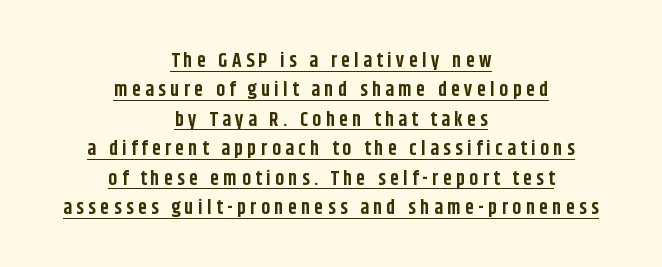
The image shows 20 px bold type, upright; set centered, normal line spacing (1.47x), unusually wide letter spacing (+0.22 em), underlined.
